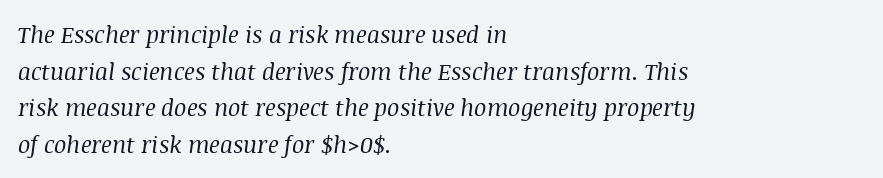
The passage shown leans; its letterforms are oblique. Does the copy run flush right? No — it runs flush left. Just letters on the line, the space beneath them empty. Stems here are at most as thick as an everyday book face. This sample uses plain, unmodified letter spacing.
